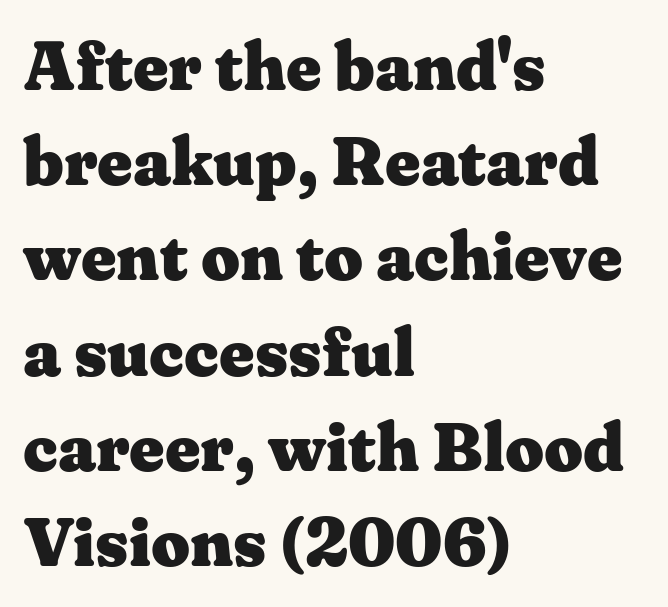
{"serif": "yes", "italic": "no", "bold": "yes", "weight": "heavy", "width": "wide", "stroke_contrast": "medium", "x_height": "medium", "monospaced": "no", "underline": "no", "align": "left", "line_spacing": "normal", "line_spacing_ratio": 1.4, "letter_spacing": "normal", "letter_spacing_em": 0.0, "glyph_px": 68}
